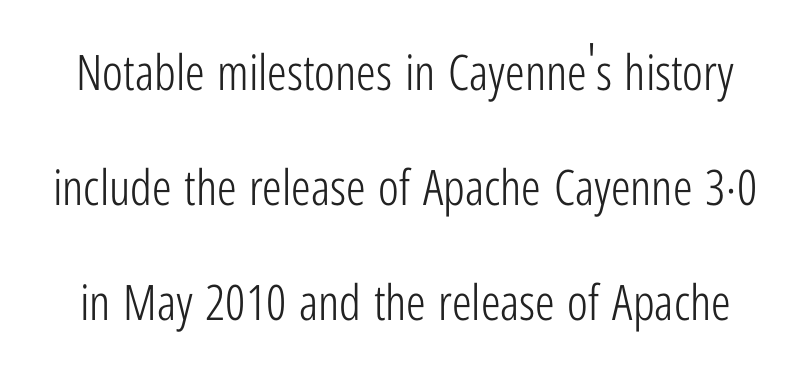
{"serif": "no", "italic": "no", "bold": "no", "weight": "light", "width": "condensed", "stroke_contrast": "low", "x_height": "medium", "monospaced": "no", "underline": "no", "line_spacing": "loose", "line_spacing_ratio": 2.35, "letter_spacing": "normal", "letter_spacing_em": 0.0, "glyph_px": 49}
